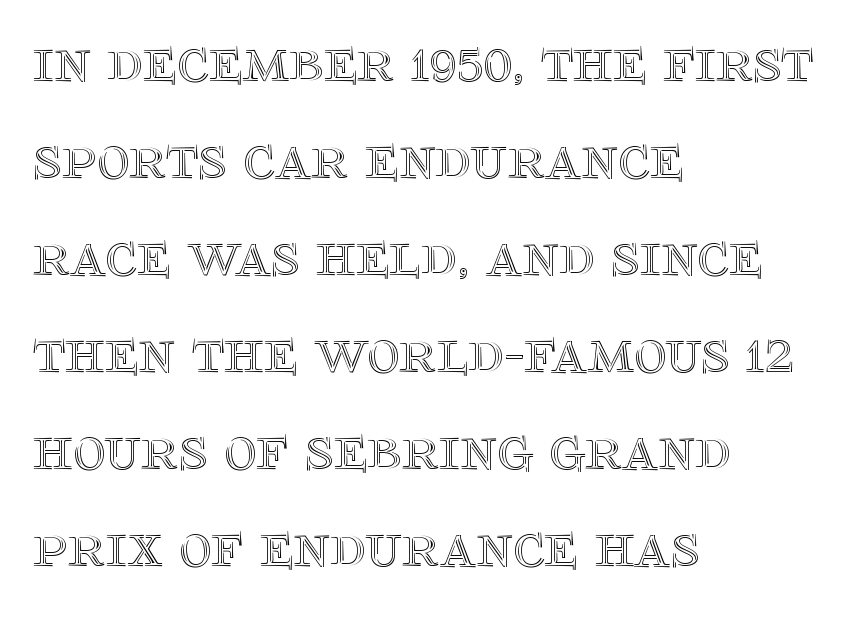
{"italic": "no", "width": "normal", "x_height": "large", "monospaced": "no", "underline": "no", "align": "left", "line_spacing": "normal", "line_spacing_ratio": 1.54, "letter_spacing": "normal", "letter_spacing_em": 0.0, "glyph_px": 63}
